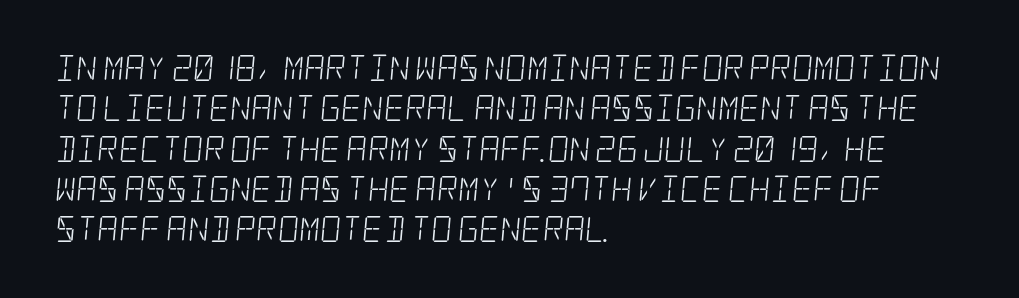
Q: Is the text bold? A: No.
Q: Is the text underlined? A: No.
Q: How is the paragraph aligned? A: Left-aligned.
Q: Is the spacing between letters normal or unusually wide? A: Normal.
Q: Is the spacing between lines tight, normal or loose? A: Normal.
